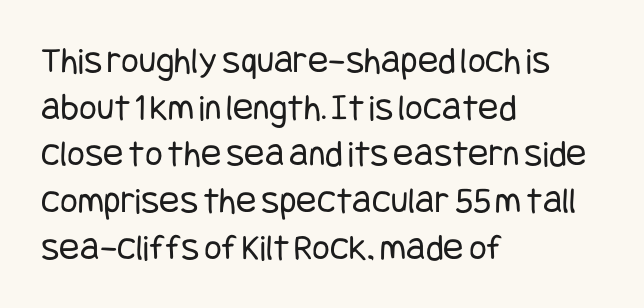
{"serif": "no", "italic": "no", "bold": "no", "weight": "regular", "width": "condensed", "stroke_contrast": "low", "x_height": "large", "underline": "no", "align": "left", "line_spacing_ratio": 1.23, "letter_spacing": "normal", "letter_spacing_em": 0.0, "glyph_px": 38}
